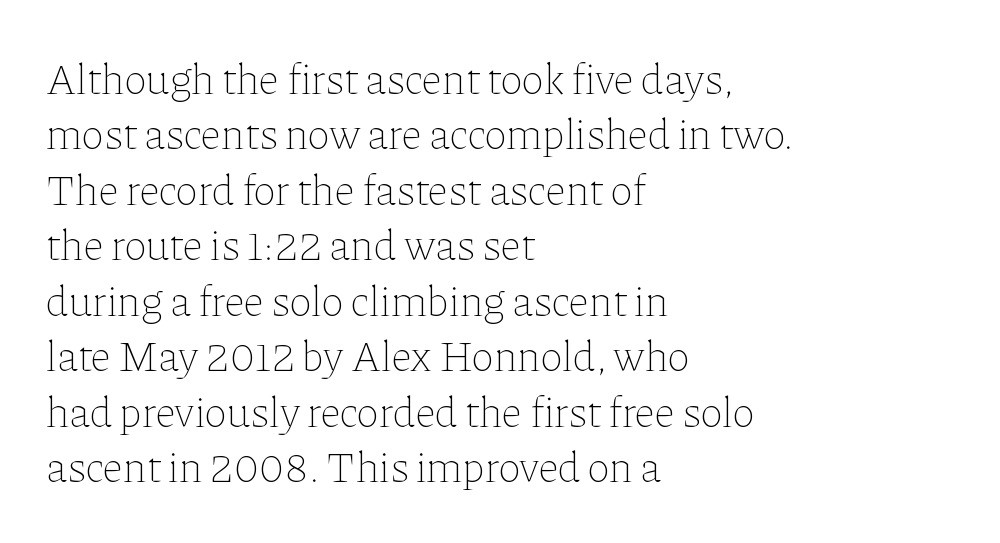
Q: Is the text bold? A: No.
Q: Is the text italic (slanted)? A: No, it is upright.
Q: Is the text underlined? A: No.
Q: How is the paragraph aligned? A: Left-aligned.
Q: Is the spacing between letters normal or unusually wide? A: Normal.
Q: Is the spacing between lines tight, normal or loose? A: Normal.
Q: Width (condensed, normal, or wide)? A: Normal.
Q: Stroke contrast? A: Low.
Q: x-height? A: Medium.
Q: Monospaced? A: No.
